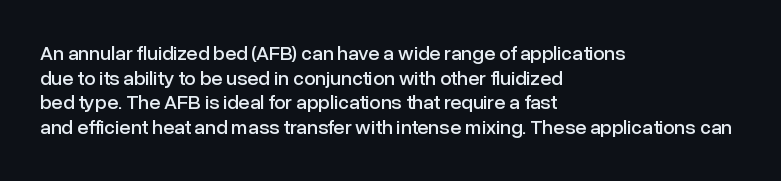
Here the glyphs are tracked normally, forming tight word shapes. The baseline area is clear. Ascenders rise straight up at ninety degrees. These lines stack with their left ends in a neat column.
